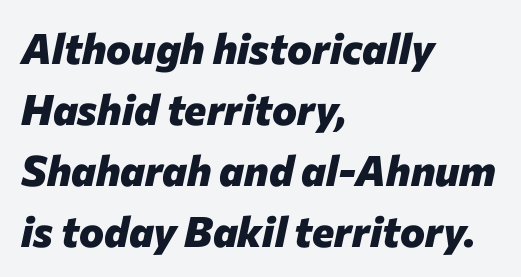
The image shows 42 px heavy type, italic (leaning right); set left-aligned, normal line spacing (1.45x), normal letter spacing, not underlined; low stroke contrast and a medium x-height.
